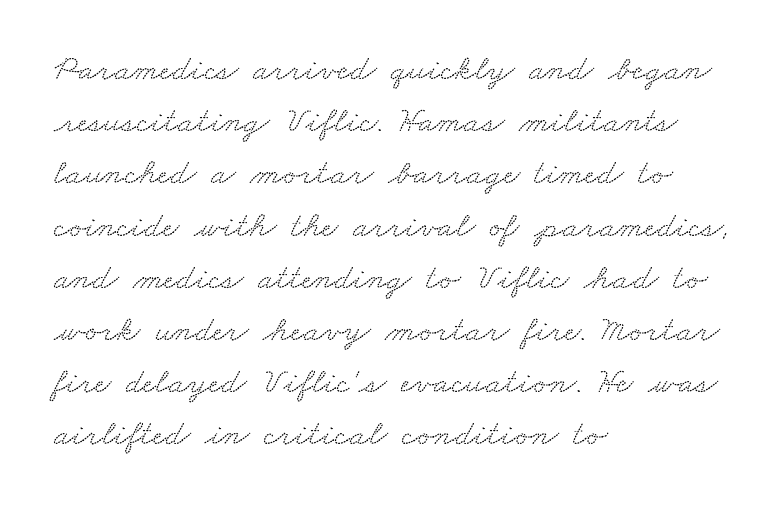
Layout note: lines flush left. The glyphs are unaccompanied by any horizontal stroke below them. Think of a printed novel: that variable character pitch is what you see here. Summary of vertical rhythm: regular, with standard interline spacing. Short note: letters normally spaced.
